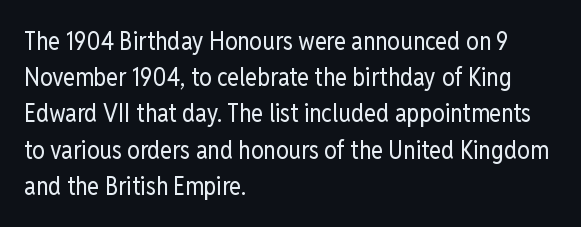
The cut favours lightness, reaching ordinary text weight at its darkest. Left-aligned paragraph, ragged on the right. There is no visible air inserted between adjacent glyphs. Has an underline been added? It has not. Upright lettering throughout. Leading matches the norm, producing a regular column.
